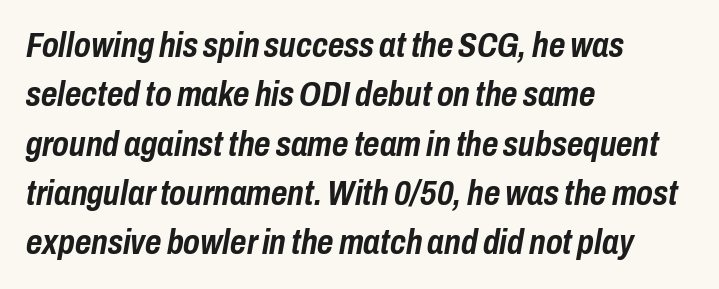
Letter spacing: default. Each letter keeps its own natural width here, so spacing adapts to shape. Plain, unruled lines of type. The passage shown leans; its letterforms are oblique. A full-strength bold gives these letters their thick strokes. Rows of type keep a routine distance in the vertical direction.
